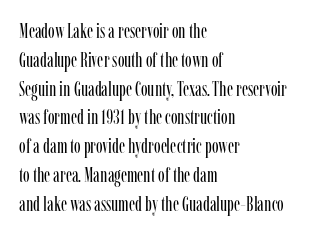
The image shows 20 px text type, upright; set left-aligned, normal line spacing (1.44x), normal letter spacing, not underlined.
